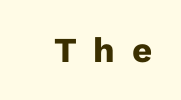
Q: Is the text bold? A: Yes.
Q: Is the text italic (slanted)? A: No, it is upright.
Q: Is the typeface a serif or a sans-serif typeface? A: Sans-serif.
Q: Is the text underlined? A: No.
Q: Is the spacing between letters normal or unusually wide? A: Unusually wide.
Q: Width (condensed, normal, or wide)? A: Normal.
Q: Stroke contrast? A: Low.
Q: x-height? A: Medium.
Q: Monospaced? A: No.
